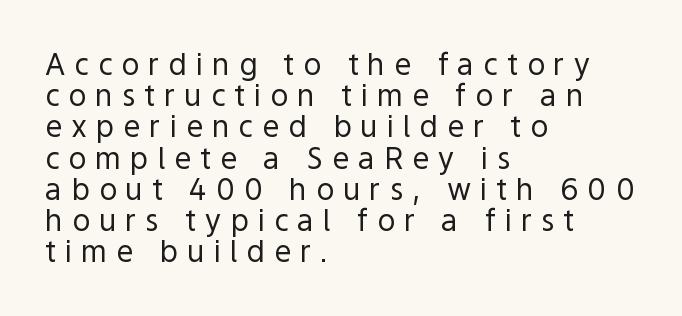
{"serif": "no", "italic": "no", "bold": "no", "weight": "regular", "width": "normal", "x_height": "medium", "monospaced": "no", "underline": "no", "align": "left", "line_spacing": "tight", "line_spacing_ratio": 1.04, "letter_spacing": "wide", "letter_spacing_em": 0.3, "glyph_px": 30}
